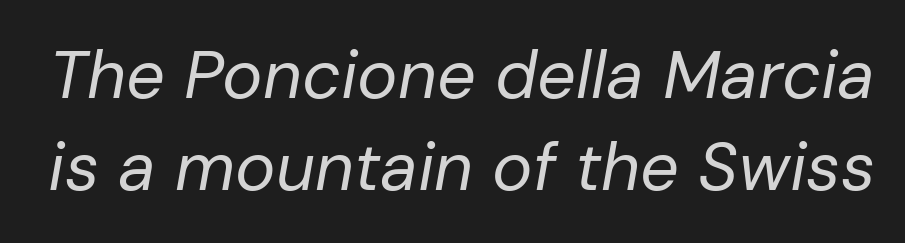
The designer left line spacing at the default. Stems here are at most as thick as an everyday book face. Inter-character spacing is left at the font's built-in metrics. Spacing verdict: proportional, widths tailored to each character.
